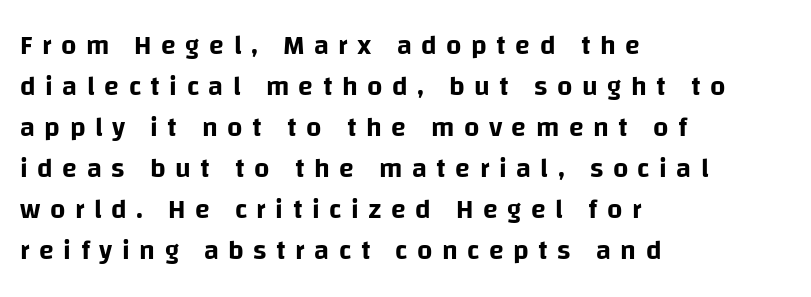
{"italic": "no", "underline": "no", "align": "left", "line_spacing": "normal", "line_spacing_ratio": 1.52, "letter_spacing": "wide", "letter_spacing_em": 0.35, "glyph_px": 27}
